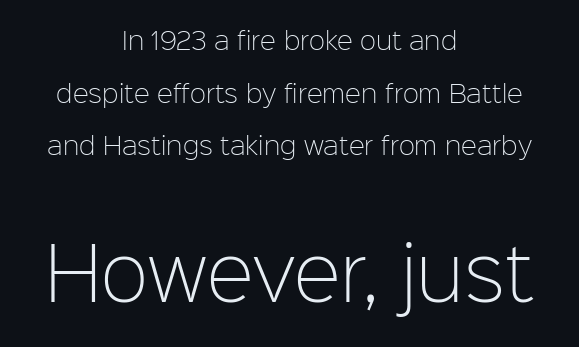
Q: Is the text bold? A: No.
Q: Is the text italic (slanted)? A: No, it is upright.
Q: Is the typeface a serif or a sans-serif typeface? A: Sans-serif.
Q: Is the text underlined? A: No.
Q: How is the paragraph aligned? A: Centered.
Q: Is the spacing between letters normal or unusually wide? A: Normal.
Q: Is the spacing between lines tight, normal or loose? A: Loose.
Q: Which block of text is set in a larger size, the first (top) or the second (bottom)? A: The second (bottom) one.
Q: Width (condensed, normal, or wide)? A: Normal.
Q: Stroke contrast? A: Low.
Q: x-height? A: Medium.
Q: Monospaced? A: No.
